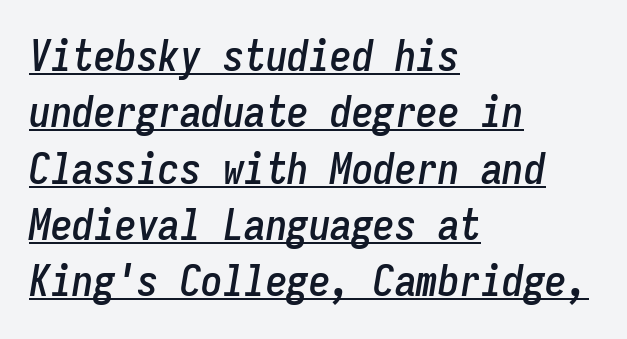
The image shows 43 px condensed type, italic (leaning right), monospaced; set left-aligned, normal line spacing (1.31x), normal letter spacing, underlined; low stroke contrast and a medium x-height.
